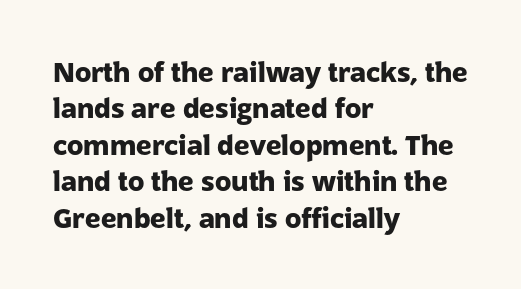
The image shows 27 px bold type, upright; set left-aligned, normal line spacing (1.35x), normal letter spacing, not underlined.
